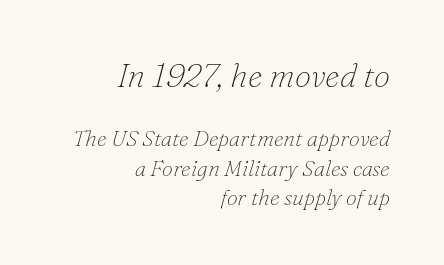
Q: Is the text bold? A: No.
Q: Is the text italic (slanted)? A: Yes, it leans right by about 16 degrees.
Q: Is the typeface a serif or a sans-serif typeface? A: Serif.
Q: Is the text underlined? A: No.
Q: How is the paragraph aligned? A: Right-aligned.
Q: Is the spacing between letters normal or unusually wide? A: Normal.
Q: Is the spacing between lines tight, normal or loose? A: Normal.
Q: Which block of text is set in a larger size, the first (top) or the second (bottom)? A: The first (top) one.
Q: Width (condensed, normal, or wide)? A: Normal.
Q: Stroke contrast? A: Low.
Q: x-height? A: Small.
Q: Monospaced? A: No.
